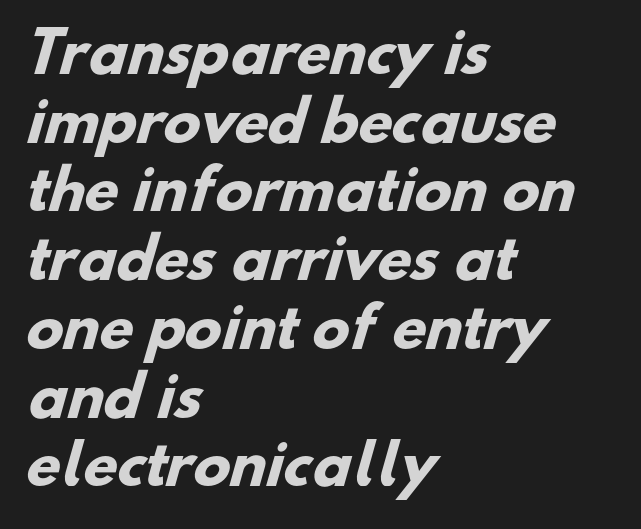
The face used here is a sans, in the tradition of grotesques and geometrics. Plenty of ink on the page — the face is bold. The lines in this sample share a left origin and differ only in where they stop. Is this a fixed-width face? No — the glyphs have proportional, varying widths.
